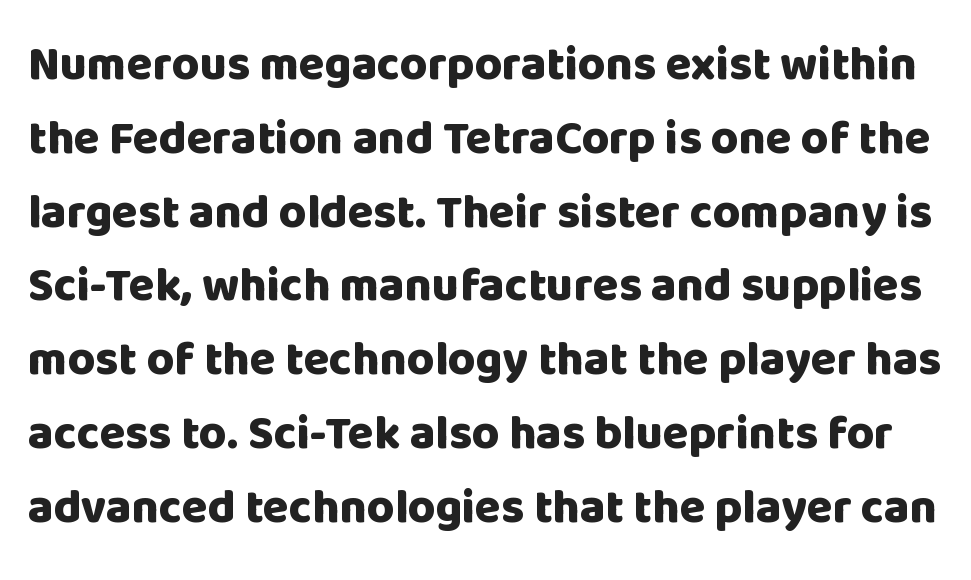
{"serif": "no", "italic": "no", "bold": "yes", "weight": "heavy", "width": "normal", "stroke_contrast": "low", "x_height": "large", "monospaced": "no", "underline": "no", "line_spacing": "normal", "line_spacing_ratio": 1.57, "letter_spacing": "normal", "letter_spacing_em": 0.0, "glyph_px": 47}
